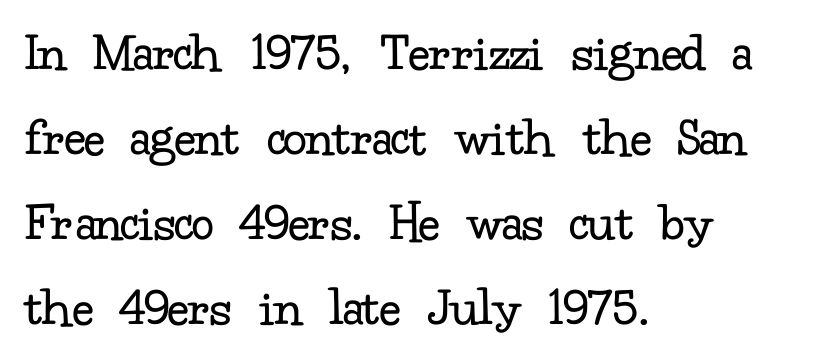
{"serif": "yes", "italic": "no", "bold": "no", "weight": "regular", "width": "normal", "stroke_contrast": "low", "x_height": "small", "monospaced": "no", "underline": "no", "align": "left", "line_spacing": "normal", "line_spacing_ratio": 1.52, "letter_spacing": "normal", "letter_spacing_em": 0.0, "glyph_px": 56}
